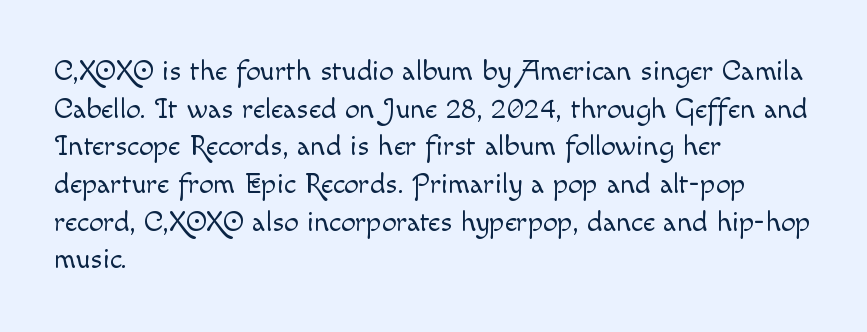
{"italic": "no", "bold": "no", "weight": "light", "width": "normal", "x_height": "small", "monospaced": "no", "underline": "no", "align": "left", "line_spacing": "normal", "line_spacing_ratio": 1.3, "letter_spacing": "normal", "letter_spacing_em": 0.0, "glyph_px": 29}
